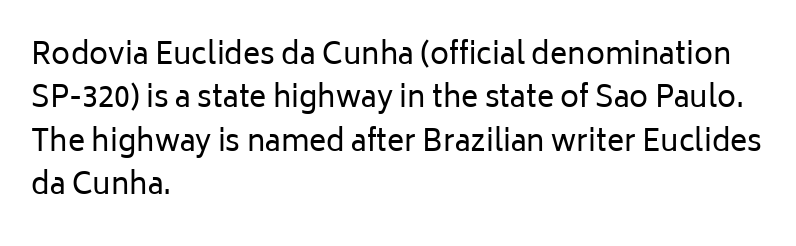
{"serif": "no", "italic": "no", "bold": "no", "weight": "regular", "width": "normal", "stroke_contrast": "low", "x_height": "medium", "monospaced": "no", "underline": "no", "align": "left", "line_spacing": "normal", "line_spacing_ratio": 1.5, "letter_spacing": "normal", "letter_spacing_em": 0.0, "glyph_px": 29}
